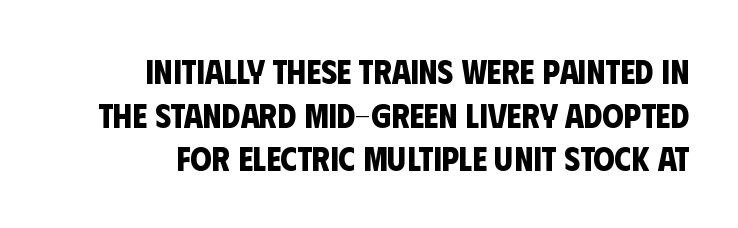
{"serif": "no", "bold": "yes", "weight": "bold", "width": "condensed", "stroke_contrast": "low", "x_height": "large", "monospaced": "no", "underline": "no", "line_spacing": "normal", "line_spacing_ratio": 1.28, "letter_spacing": "normal", "letter_spacing_em": 0.0, "glyph_px": 34}
